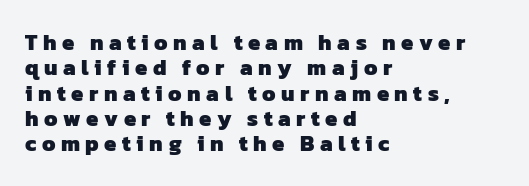
The passage shown is not underscored anywhere. Leading: reduced. Visually the block forms a straight wall on the left and a jagged coastline on the right. These lines have a slow, spaced-out rhythm from letter to letter. In terms of weight, the rendering is a true, heavy bold.
